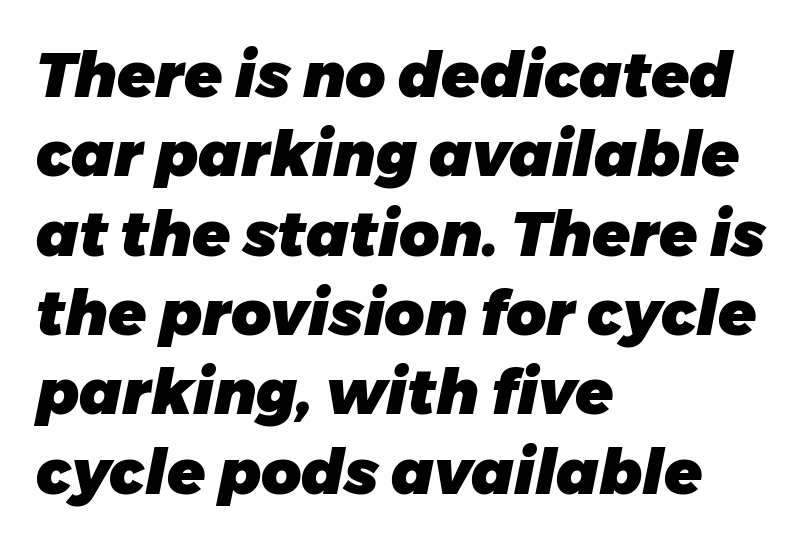
Q: Is the text bold? A: Yes.
Q: Is the text italic (slanted)? A: Yes, it leans right by about 11 degrees.
Q: Is the text underlined? A: No.
Q: How is the paragraph aligned? A: Left-aligned.
Q: Is the spacing between letters normal or unusually wide? A: Normal.
Q: Is the spacing between lines tight, normal or loose? A: Normal.
Q: Width (condensed, normal, or wide)? A: Normal.
Q: Stroke contrast? A: Low.
Q: x-height? A: Medium.
Q: Monospaced? A: No.
